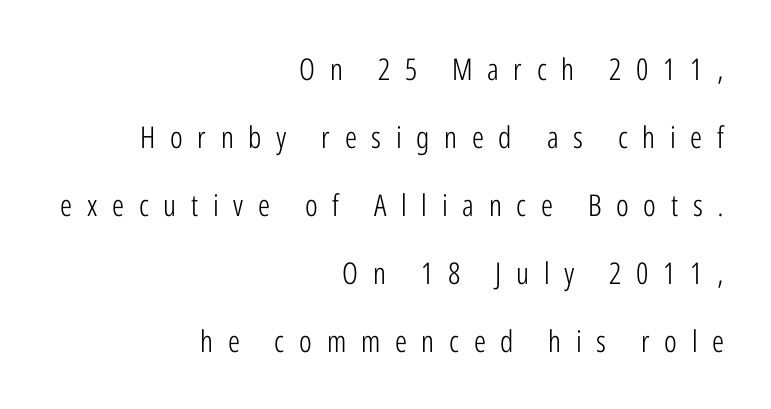
The image shows 30 px light, condensed sans-serif type, upright; set right-aligned, loose line spacing (2.27x), unusually wide letter spacing (+0.49 em), not underlined; low stroke contrast and a medium x-height.
